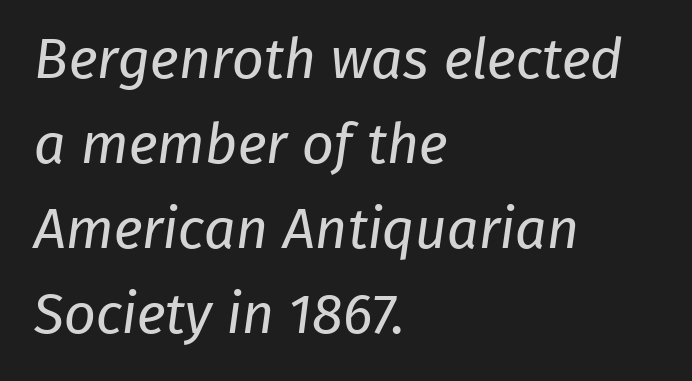
{"serif": "no", "bold": "no", "weight": "regular", "width": "normal", "stroke_contrast": "low", "x_height": "medium", "monospaced": "no", "underline": "no", "align": "left", "line_spacing": "normal", "line_spacing_ratio": 1.52, "letter_spacing": "normal", "letter_spacing_em": 0.0, "glyph_px": 56}
